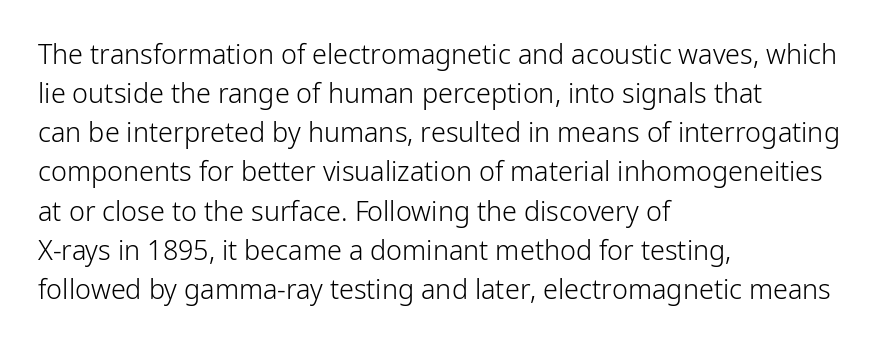
{"italic": "no", "bold": "no", "underline": "no", "align": "left", "line_spacing": "normal", "line_spacing_ratio": 1.45, "letter_spacing": "normal", "letter_spacing_em": 0.0, "glyph_px": 27}
